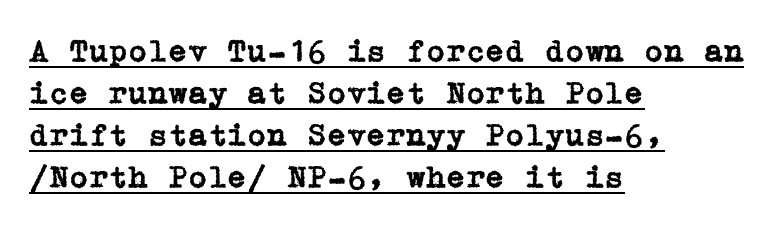
{"serif": "yes", "italic": "no", "width": "normal", "stroke_contrast": "low", "x_height": "medium", "underline": "yes", "align": "left", "line_spacing": "normal", "line_spacing_ratio": 1.31, "letter_spacing": "normal", "letter_spacing_em": 0.0, "glyph_px": 32}
